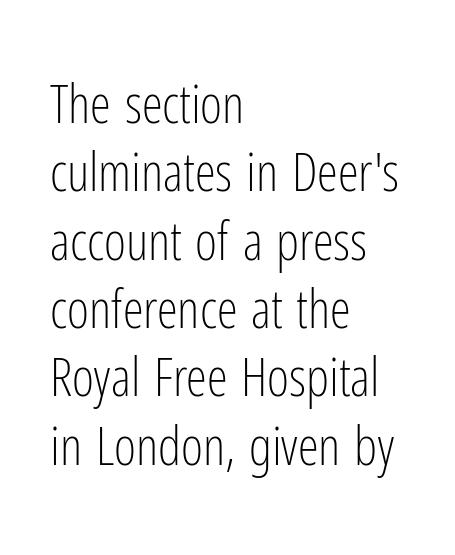
{"serif": "no", "italic": "no", "bold": "no", "weight": "light", "width": "condensed", "stroke_contrast": "low", "x_height": "medium", "monospaced": "no", "underline": "no", "align": "left", "line_spacing": "normal", "line_spacing_ratio": 1.29, "letter_spacing": "normal", "letter_spacing_em": 0.0, "glyph_px": 53}
